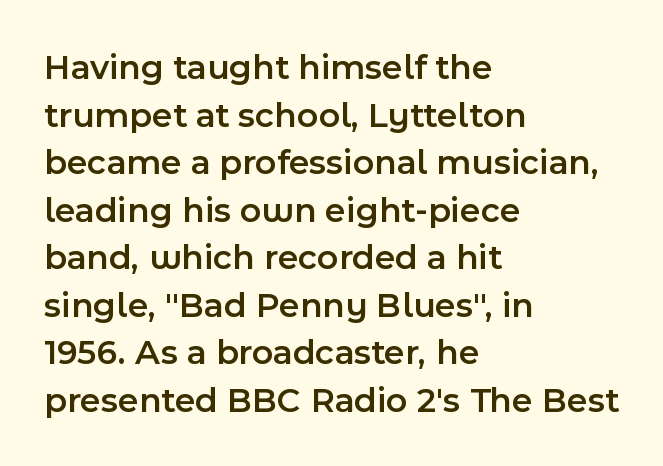
It's the straight-up-and-down kind of type. Semibold letterforms, between regular and bold. You could not count columns in this text — the font is proportionally spaced. A typesetter would label this face a sans.
